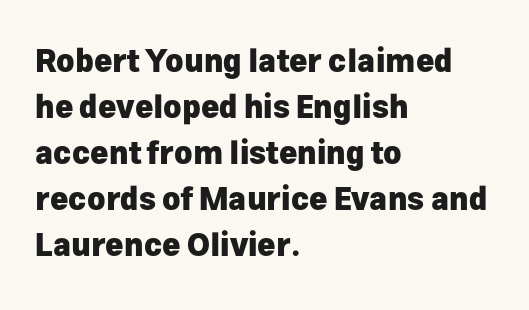
Typesetter's note: full bold, strokes at maximum text heaviness. The letterforms sit shoulder to shoulder at normal distance. The designer went with a sans here, leaving each stem footless. The letters advance in unequal steps, a hallmark of proportional type. This sample is left-justified, so line endings fall wherever the words run out.
